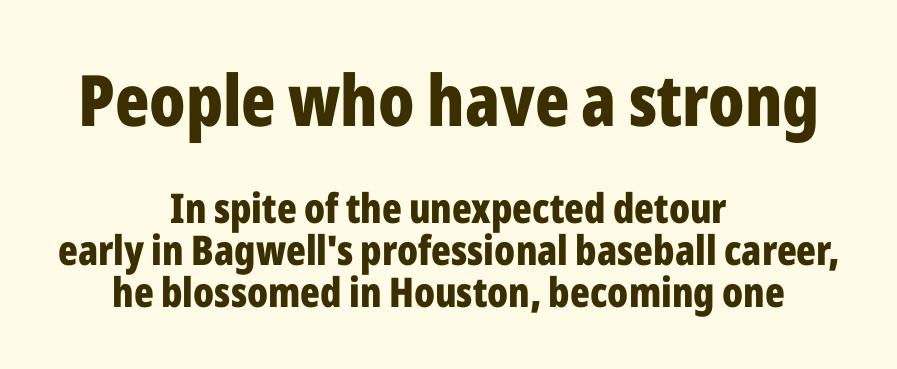
The image shows 71 px bold, condensed sans-serif type, upright; set centered, tight line spacing (1.02x), normal letter spacing, not underlined; the first (top) block is 1.73x larger; low stroke contrast and a medium x-height.
